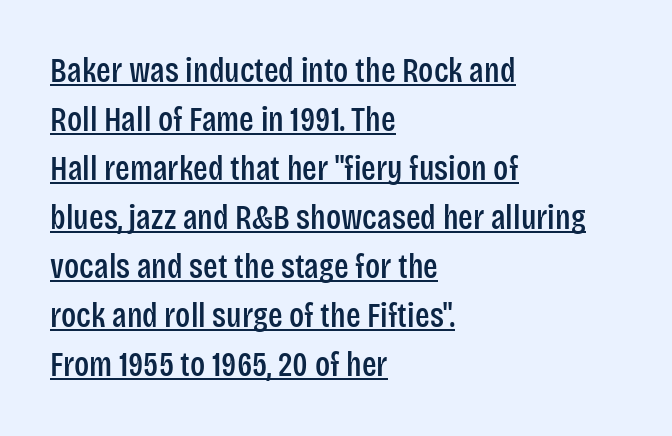
Is the letter spacing exaggerated? No — it looks like the ordinary default. The vertical gap from one line to the next is medium. The glyphs in this specimen are sans serif. The typesetter has applied underlining to the passage shown.
